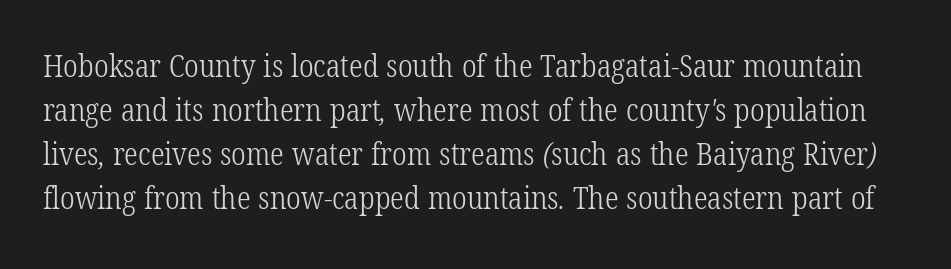
Q: Is the text bold? A: No.
Q: Is the typeface a serif or a sans-serif typeface? A: Serif.
Q: Is the text underlined? A: No.
Q: Is the spacing between letters normal or unusually wide? A: Normal.
Q: Is the spacing between lines tight, normal or loose? A: Normal.
Q: Width (condensed, normal, or wide)? A: Condensed.
Q: Stroke contrast? A: Low.
Q: x-height? A: Medium.
Q: Monospaced? A: No.
